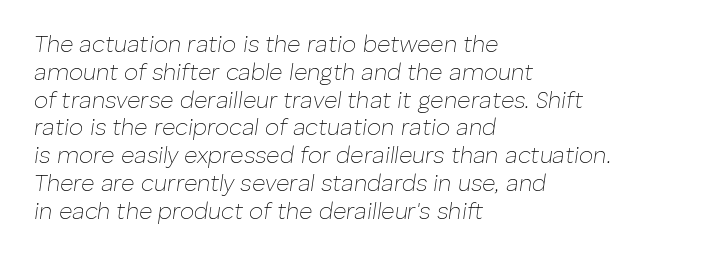
The image shows 23 px text type, italic (leaning right); set left-aligned, line spacing 1.21x, normal letter spacing, not underlined.
